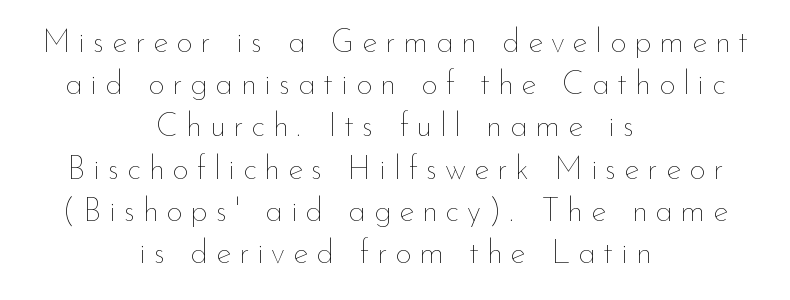
The image shows 32 px thin type, upright; set centered, normal line spacing (1.32x), unusually wide letter spacing (+0.25 em), not underlined; low stroke contrast and a small x-height.
